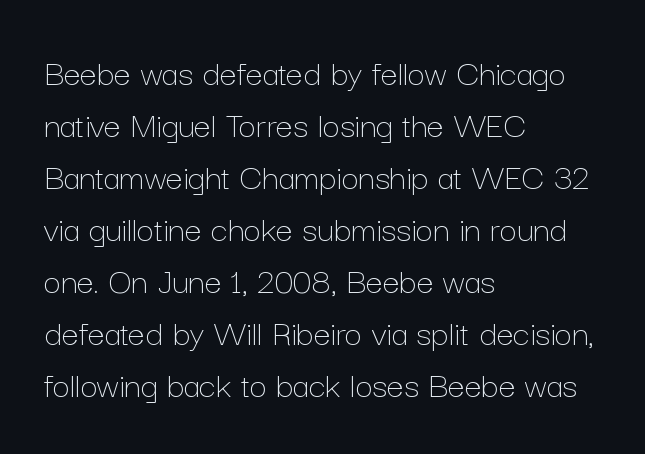
Q: Is the text bold? A: No.
Q: Is the text italic (slanted)? A: No, it is upright.
Q: Is the text underlined? A: No.
Q: How is the paragraph aligned? A: Left-aligned.
Q: Is the spacing between letters normal or unusually wide? A: Normal.
Q: Is the spacing between lines tight, normal or loose? A: Normal.
Q: Width (condensed, normal, or wide)? A: Normal.
Q: Stroke contrast? A: Low.
Q: x-height? A: Medium.
Q: Monospaced? A: No.
